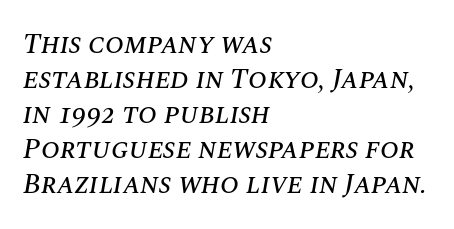
Q: Is the text italic (slanted)? A: Yes, it leans right by about 10 degrees.
Q: Is the text underlined? A: No.
Q: How is the paragraph aligned? A: Left-aligned.
Q: Is the spacing between letters normal or unusually wide? A: Normal.
Q: Is the spacing between lines tight, normal or loose? A: Normal.
Q: Width (condensed, normal, or wide)? A: Normal.
Q: Stroke contrast? A: Medium.
Q: x-height? A: Large.
Q: Monospaced? A: No.
